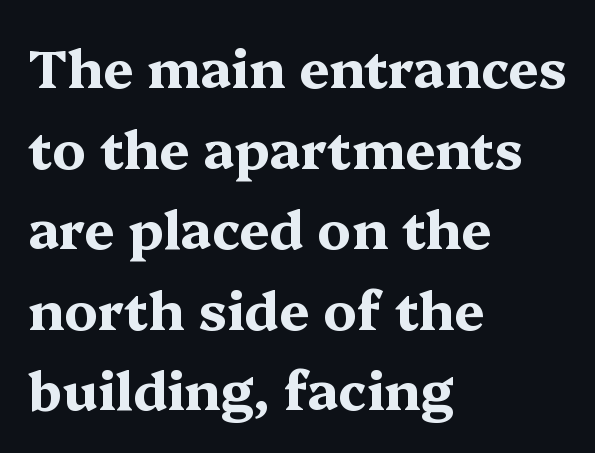
Q: Is the text bold? A: Yes.
Q: Is the text italic (slanted)? A: No, it is upright.
Q: Is the typeface a serif or a sans-serif typeface? A: Serif.
Q: Is the text underlined? A: No.
Q: How is the paragraph aligned? A: Left-aligned.
Q: Is the spacing between letters normal or unusually wide? A: Normal.
Q: Is the spacing between lines tight, normal or loose? A: Normal.
Q: Width (condensed, normal, or wide)? A: Wide.
Q: Stroke contrast? A: Medium.
Q: x-height? A: Medium.
Q: Monospaced? A: No.
